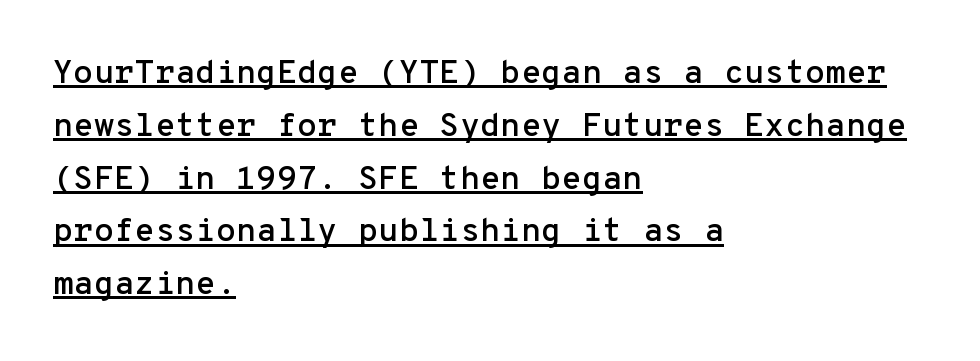
Q: Is the text italic (slanted)? A: No, it is upright.
Q: Is the typeface a serif or a sans-serif typeface? A: Sans-serif.
Q: Is the text underlined? A: Yes.
Q: How is the paragraph aligned? A: Left-aligned.
Q: Is the spacing between letters normal or unusually wide? A: Normal.
Q: Is the spacing between lines tight, normal or loose? A: Normal.
Q: Width (condensed, normal, or wide)? A: Normal.
Q: Stroke contrast? A: Low.
Q: x-height? A: Medium.
Q: Monospaced? A: Yes.
